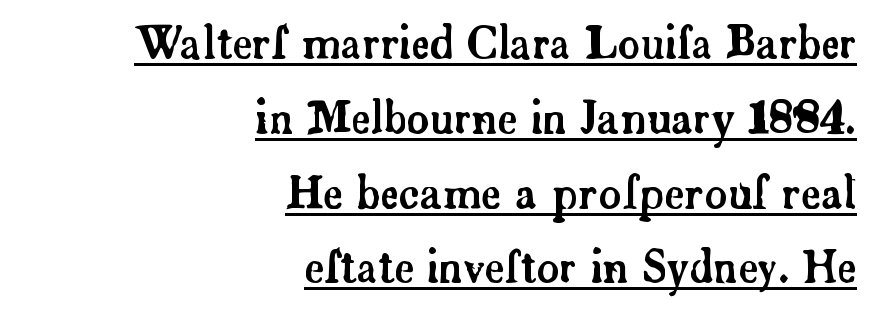
Horizontally, the lines are justified to the trailing edge only. Spacing verdict: proportional, widths tailored to each character. Notice how a bar underscores the lettering throughout. Rendered with straight, roman letterforms. In terms of letterspacing, this is plain default setting. To sum up the face: it has serifs.
